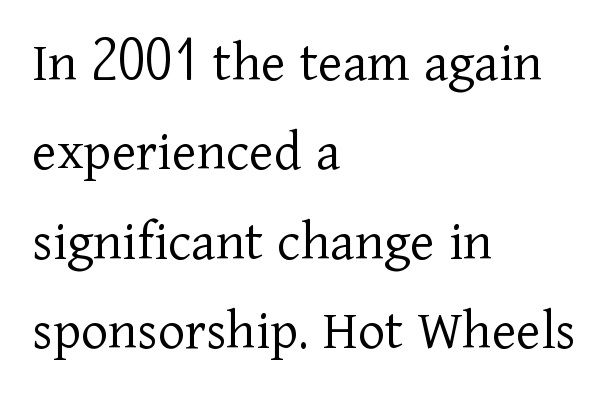
Q: Is the text bold? A: No.
Q: Is the text italic (slanted)? A: No, it is upright.
Q: Is the typeface a serif or a sans-serif typeface? A: Serif.
Q: Is the text underlined? A: No.
Q: How is the paragraph aligned? A: Left-aligned.
Q: Is the spacing between letters normal or unusually wide? A: Normal.
Q: Is the spacing between lines tight, normal or loose? A: Normal.
Q: Width (condensed, normal, or wide)? A: Normal.
Q: Stroke contrast? A: Low.
Q: x-height? A: Medium.
Q: Monospaced? A: No.
